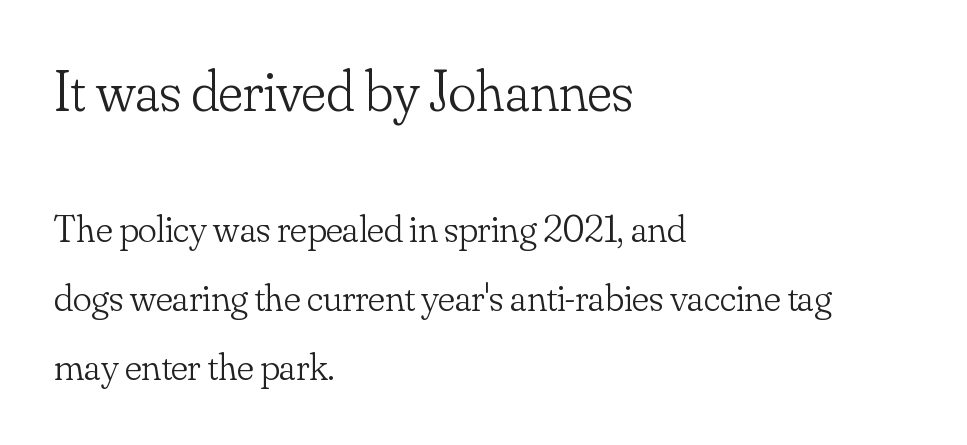
{"serif": "yes", "italic": "no", "bold": "no", "weight": "light", "width": "normal", "stroke_contrast": "low", "x_height": "small", "monospaced": "no", "underline": "no", "align": "left", "line_spacing_ratio": 1.77, "letter_spacing": "normal", "letter_spacing_em": 0.0, "larger_block": "first", "size_ratio": 1.49, "glyph_px": 58}
